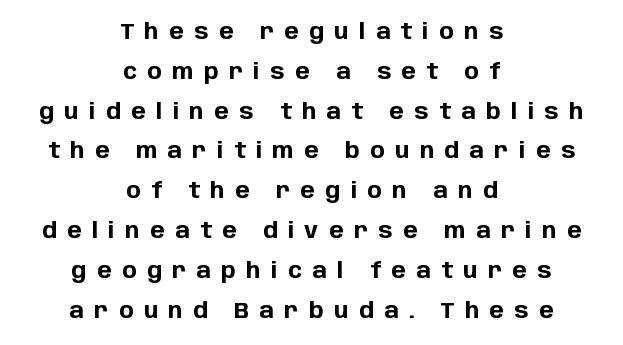
{"italic": "no", "bold": "yes", "underline": "no", "align": "center", "line_spacing_ratio": 1.81, "letter_spacing": "wide", "letter_spacing_em": 0.47, "glyph_px": 22}
